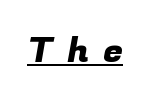
{"serif": "no", "width": "normal", "stroke_contrast": "low", "x_height": "medium", "monospaced": "no", "underline": "yes", "letter_spacing": "wide", "letter_spacing_em": 0.41, "glyph_px": 35}
